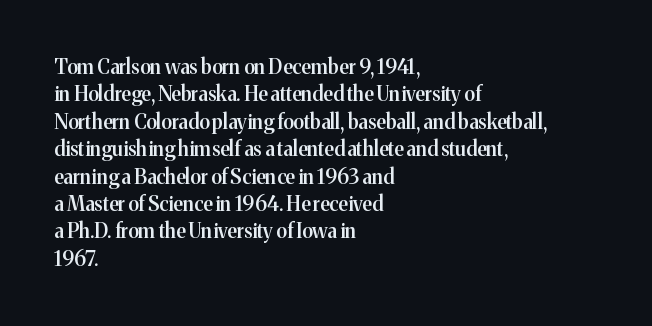
The image shows 20 px text type, upright; set left-aligned, normal line spacing (1.37x), normal letter spacing, not underlined.
